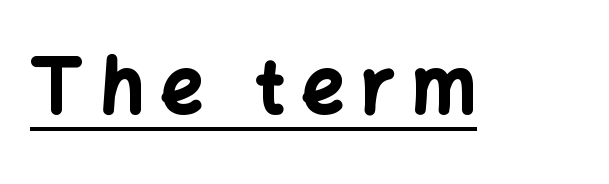
What weight is shown? A full bold with thick strokes. The glyphs are accompanied by a horizontal stroke just below them. Font category for this specimen: sans-serif. It's the straight-up-and-down kind of type. Display-style spreading of the glyphs; the letterfit is very open. This sample has the flowing, uneven cadence of proportional lettering.
